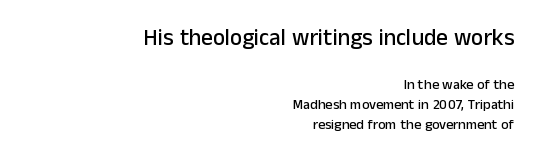
Q: Is the text italic (slanted)? A: No, it is upright.
Q: Is the text underlined? A: No.
Q: How is the paragraph aligned? A: Right-aligned.
Q: Is the spacing between letters normal or unusually wide? A: Normal.
Q: Is the spacing between lines tight, normal or loose? A: Normal.
Q: Which block of text is set in a larger size, the first (top) or the second (bottom)? A: The first (top) one.
